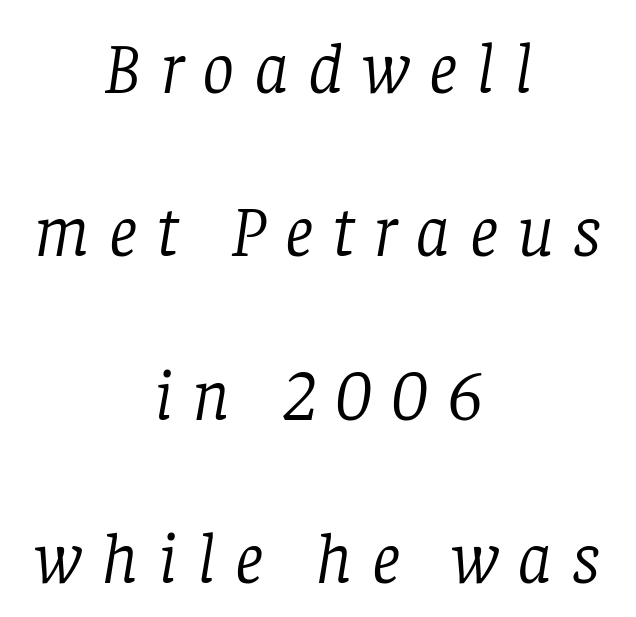
This sample trades compactness for vertical openness between lines. Is this a heavy cut? Hardly; it is regular or lighter. This rendering widens character spacing well past its baseline value. Words float on clear page, feet unadorned. Visually the block forms a symmetrical silhouette, jagged on both flanks.
